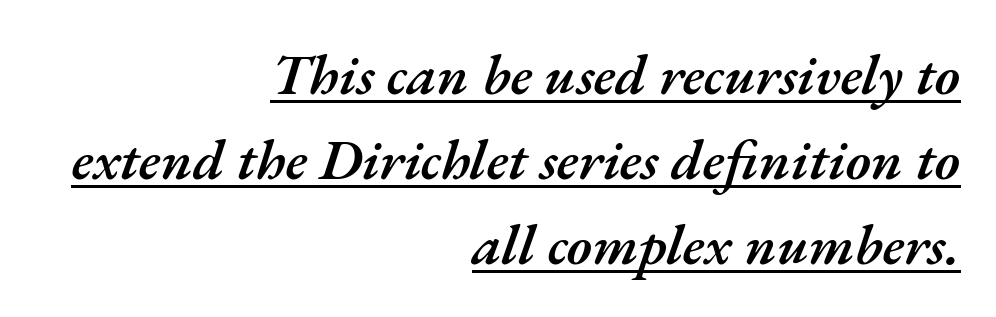
The letters are slanted; this is an italic face. Casual observation: everything's shoved over to the right. Here the glyphs are tracked normally, forming tight word shapes. You could not count columns in this text — the font is proportionally spaced. A continuous stroke trails under the words, as in a hyperlink.
